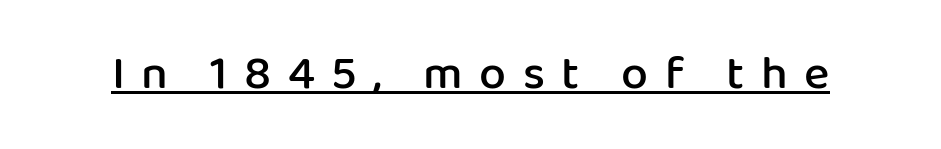
The glyphs in this specimen are sans serif. Caption: expanded tracking, letters set apart. Every word sits above its own underline. These lines were composed using upright roman letters. Stroke thickness is moderately raised; the sample reads as semibold. Note the varied advance widths — an 'i' is clearly narrower than an 'm'.
